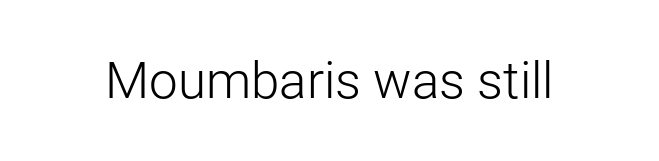
{"serif": "no", "italic": "no", "bold": "no", "weight": "light", "width": "normal", "stroke_contrast": "low", "x_height": "medium", "monospaced": "no", "underline": "no", "letter_spacing": "normal", "letter_spacing_em": 0.0, "glyph_px": 51}
